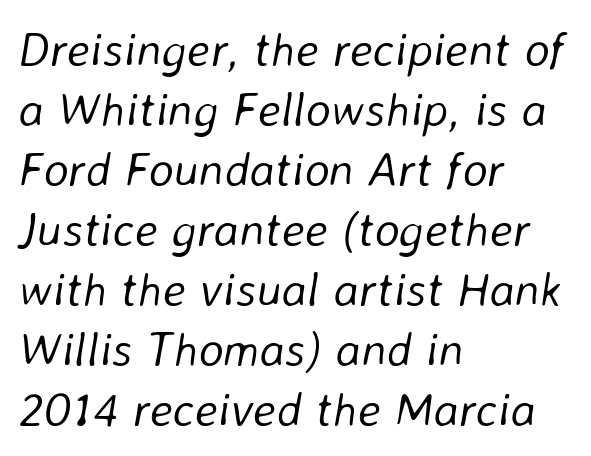
Q: Is the text bold? A: No.
Q: Is the text italic (slanted)? A: Yes, it leans right by about 8 degrees.
Q: Is the text underlined? A: No.
Q: How is the paragraph aligned? A: Left-aligned.
Q: Is the spacing between letters normal or unusually wide? A: Normal.
Q: Is the spacing between lines tight, normal or loose? A: Normal.
Q: Width (condensed, normal, or wide)? A: Normal.
Q: Stroke contrast? A: Low.
Q: x-height? A: Medium.
Q: Monospaced? A: No.
